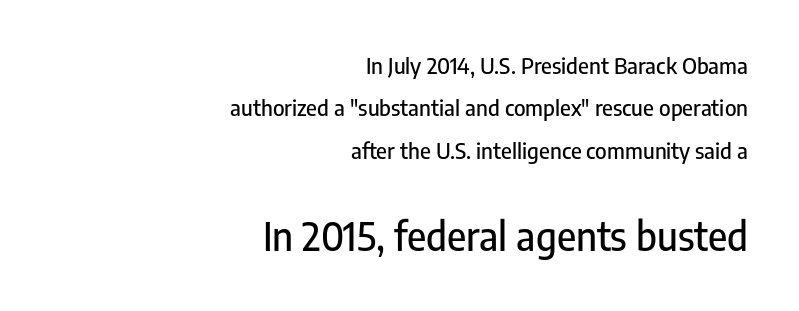
Q: Is the text italic (slanted)? A: No, it is upright.
Q: Is the typeface a serif or a sans-serif typeface? A: Sans-serif.
Q: Is the text underlined? A: No.
Q: How is the paragraph aligned? A: Right-aligned.
Q: Is the spacing between letters normal or unusually wide? A: Normal.
Q: Is the spacing between lines tight, normal or loose? A: Loose.
Q: Which block of text is set in a larger size, the first (top) or the second (bottom)? A: The second (bottom) one.
Q: Width (condensed, normal, or wide)? A: Condensed.
Q: Stroke contrast? A: Low.
Q: x-height? A: Medium.
Q: Monospaced? A: No.
